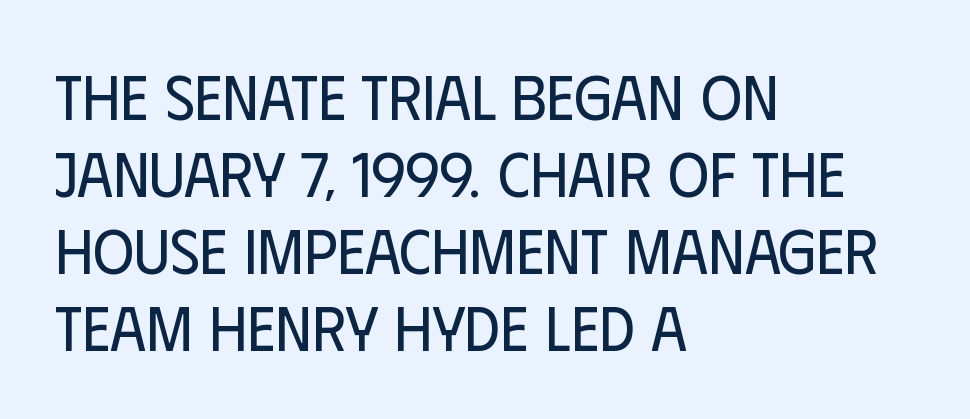
The image shows 63 px regular-weight, condensed sans-serif type, upright; set left-aligned, line spacing 1.22x, normal letter spacing, not underlined; low stroke contrast and a large x-height.
